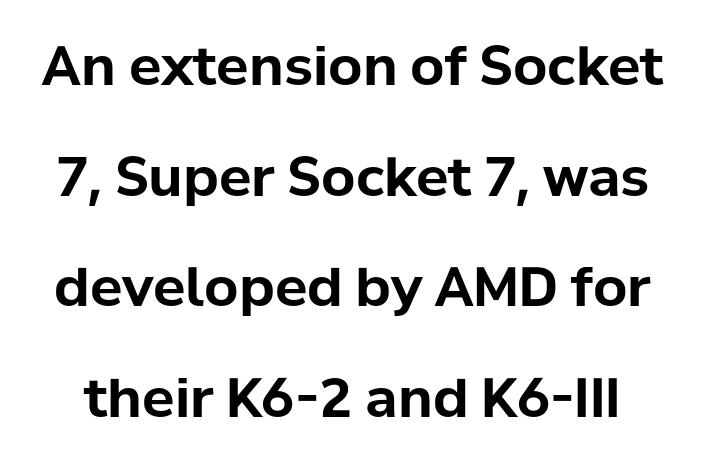
Q: Is the text bold? A: Yes.
Q: Is the text italic (slanted)? A: No, it is upright.
Q: Is the typeface a serif or a sans-serif typeface? A: Sans-serif.
Q: Is the text underlined? A: No.
Q: Is the spacing between letters normal or unusually wide? A: Normal.
Q: Is the spacing between lines tight, normal or loose? A: Loose.
Q: Width (condensed, normal, or wide)? A: Normal.
Q: Stroke contrast? A: Low.
Q: x-height? A: Medium.
Q: Monospaced? A: No.
